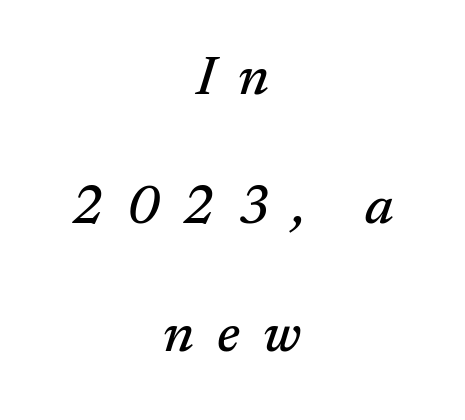
The image shows 55 px serif type, italic (leaning right); set centered, loose line spacing (2.34x), unusually wide letter spacing (+0.42 em), not underlined; medium stroke contrast and a medium x-height.
